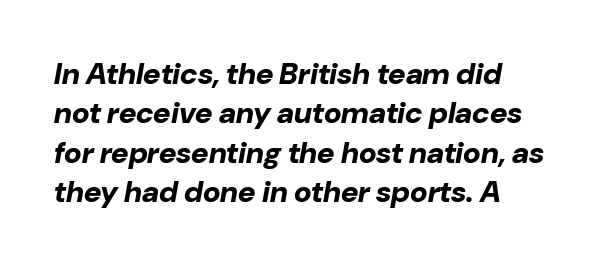
{"italic": "yes", "lean": "right", "slant_degrees": 10, "bold": "yes", "weight": "bold", "width": "normal", "stroke_contrast": "low", "x_height": "medium", "monospaced": "no", "underline": "no", "align": "left", "line_spacing": "normal", "line_spacing_ratio": 1.31, "letter_spacing": "normal", "letter_spacing_em": 0.0, "glyph_px": 30}
